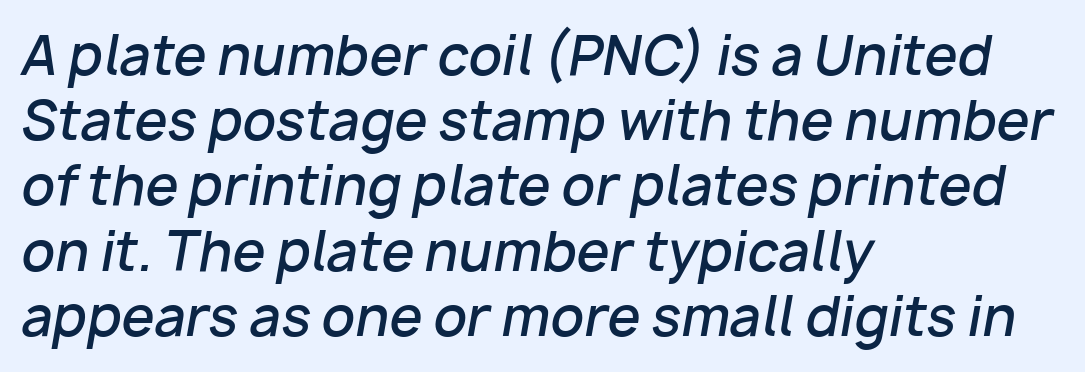
Q: Is the text bold? A: Semi-bold.
Q: Is the text italic (slanted)? A: Yes, it leans right by about 10 degrees.
Q: Is the text underlined? A: No.
Q: How is the paragraph aligned? A: Left-aligned.
Q: Is the spacing between letters normal or unusually wide? A: Normal.
Q: Width (condensed, normal, or wide)? A: Normal.
Q: Stroke contrast? A: Low.
Q: x-height? A: Medium.
Q: Monospaced? A: No.
